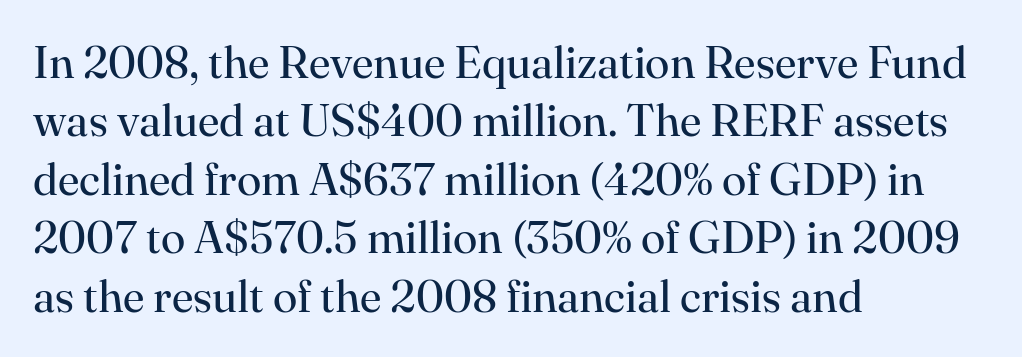
{"serif": "yes", "italic": "no", "bold": "no", "weight": "regular", "width": "normal", "stroke_contrast": "high", "x_height": "small", "monospaced": "no", "underline": "no", "align": "left", "line_spacing": "normal", "line_spacing_ratio": 1.3, "letter_spacing": "normal", "letter_spacing_em": 0.0, "glyph_px": 45}
